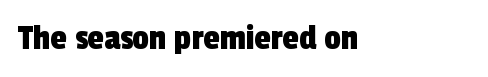
The image shows 37 px condensed sans-serif type; set normal letter spacing, not underlined; a medium x-height.
